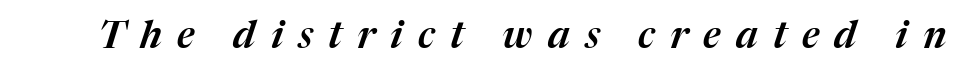
Q: Is the text italic (slanted)? A: Yes, it leans right by about 17 degrees.
Q: Is the text underlined? A: No.
Q: Is the spacing between letters normal or unusually wide? A: Unusually wide.
Q: Width (condensed, normal, or wide)? A: Normal.
Q: Stroke contrast? A: Medium.
Q: x-height? A: Medium.
Q: Monospaced? A: No.
